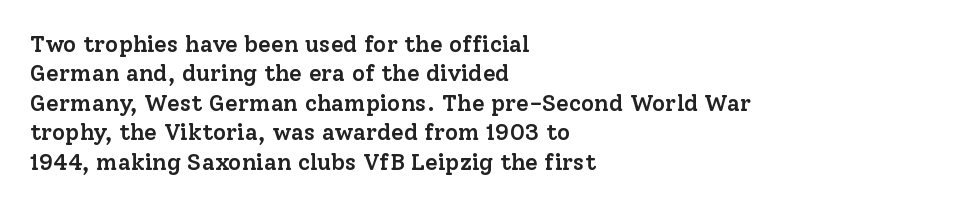
The image shows 23 px text type, upright; set left-aligned, normal line spacing (1.28x), normal letter spacing, not underlined.
